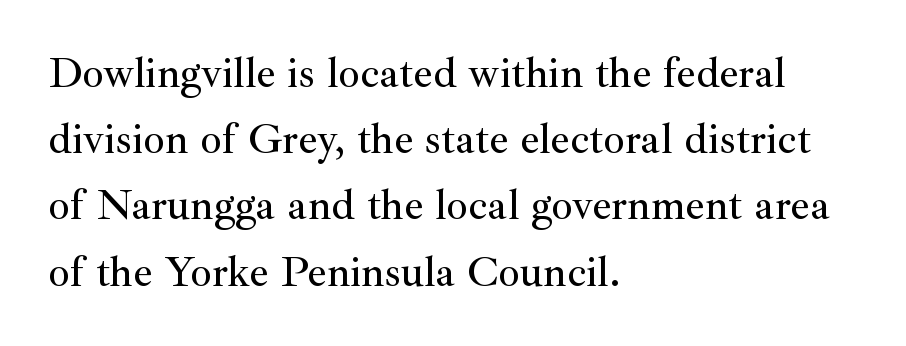
The image shows 43 px serif type, upright; set left-aligned, normal line spacing (1.54x), normal letter spacing, not underlined; medium stroke contrast and a small x-height.
